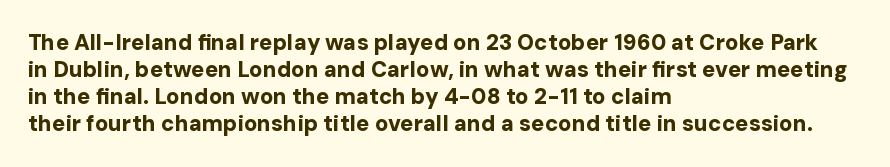
Q: Is the text bold? A: Yes.
Q: Is the text italic (slanted)? A: No, it is upright.
Q: Is the text underlined? A: No.
Q: How is the paragraph aligned? A: Left-aligned.
Q: Is the spacing between letters normal or unusually wide? A: Normal.
